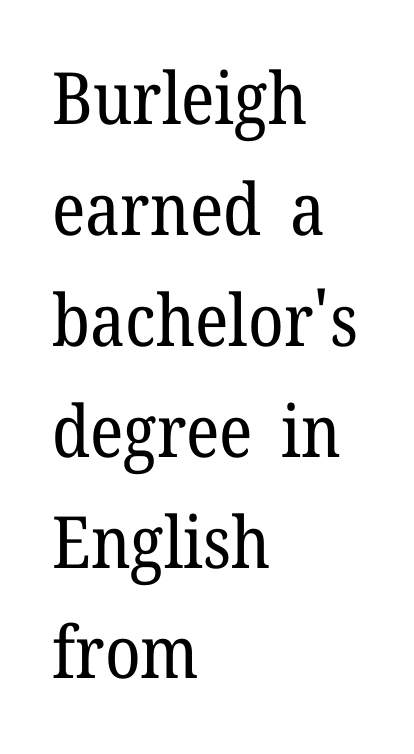
The image shows 72 px regular-weight serif type, upright; set left-aligned, normal line spacing (1.54x), normal letter spacing, not underlined; low stroke contrast and a medium x-height.
